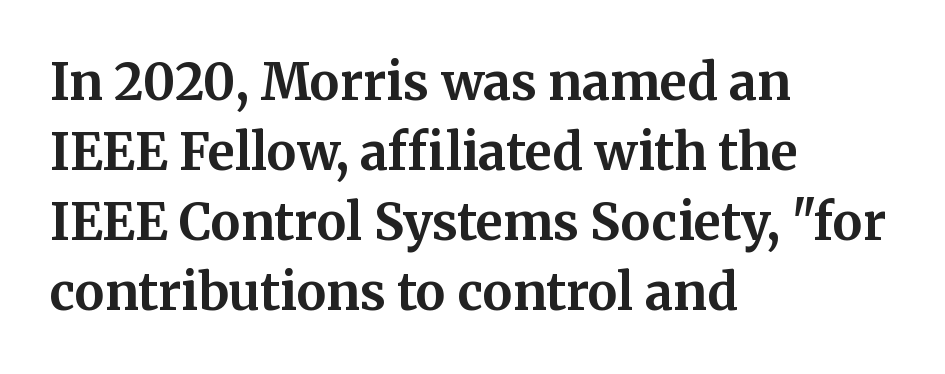
Q: Is the text bold? A: Yes.
Q: Is the text italic (slanted)? A: No, it is upright.
Q: Is the typeface a serif or a sans-serif typeface? A: Serif.
Q: Is the text underlined? A: No.
Q: How is the paragraph aligned? A: Left-aligned.
Q: Is the spacing between letters normal or unusually wide? A: Normal.
Q: Is the spacing between lines tight, normal or loose? A: Normal.
Q: Width (condensed, normal, or wide)? A: Normal.
Q: Stroke contrast? A: Medium.
Q: x-height? A: Medium.
Q: Monospaced? A: No.
